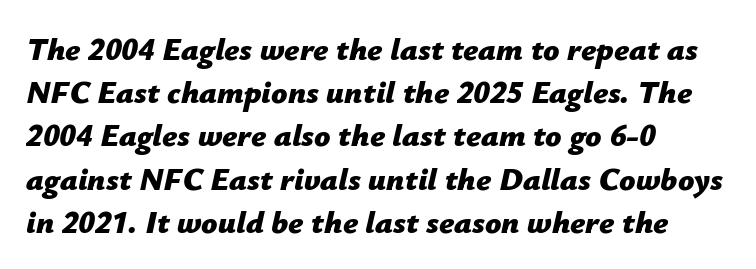
Q: Is the text bold? A: Yes.
Q: Is the text italic (slanted)? A: Yes, it leans right by about 12 degrees.
Q: Is the text underlined? A: No.
Q: How is the paragraph aligned? A: Left-aligned.
Q: Is the spacing between letters normal or unusually wide? A: Normal.
Q: Is the spacing between lines tight, normal or loose? A: Normal.
Q: Width (condensed, normal, or wide)? A: Normal.
Q: Stroke contrast? A: Low.
Q: x-height? A: Medium.
Q: Monospaced? A: No.
